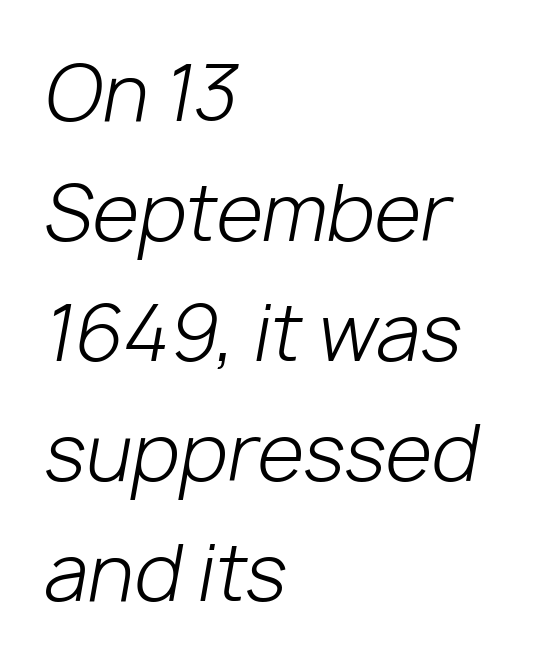
Looks like regular typesetting: each glyph gets only the width it needs. If you measured baseline to baseline, you'd find a middling distance. Short and long lines alike share a common starting point at left. Unmarked baselines from the first word to the last. The face used here has a pronounced slope to its letters.
